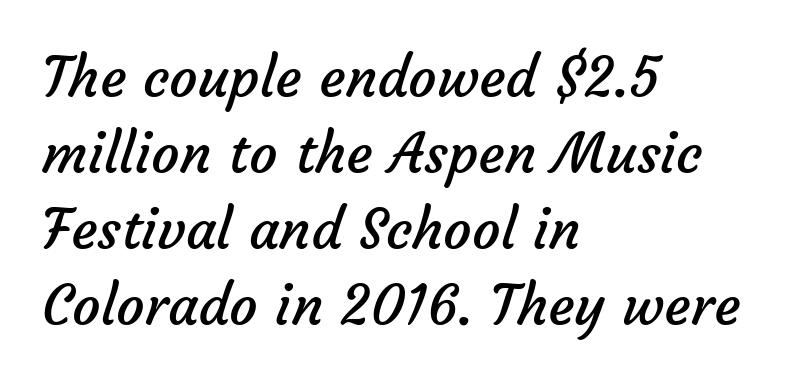
{"serif": "no", "bold": "no", "weight": "regular", "width": "normal", "stroke_contrast": "low", "x_height": "medium", "monospaced": "no", "underline": "no", "align": "left", "line_spacing": "normal", "line_spacing_ratio": 1.36, "letter_spacing": "normal", "letter_spacing_em": 0.0, "glyph_px": 56}
